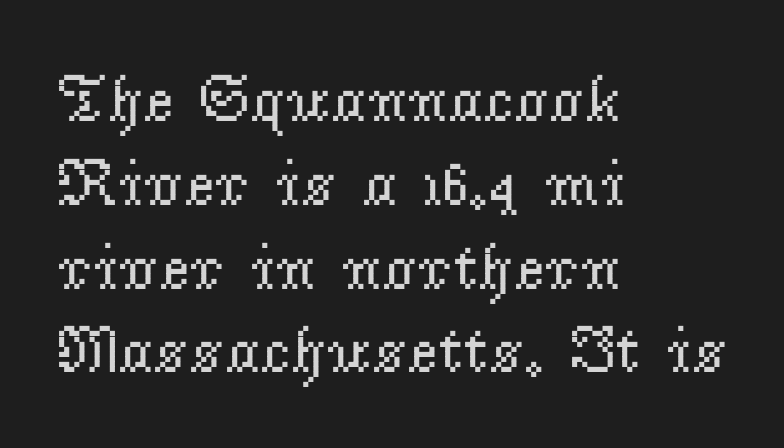
Q: Is the text bold? A: No.
Q: Is the text italic (slanted)? A: No, it is upright.
Q: Is the typeface a serif or a sans-serif typeface? A: Serif.
Q: Is the text underlined? A: No.
Q: How is the paragraph aligned? A: Left-aligned.
Q: Is the spacing between letters normal or unusually wide? A: Normal.
Q: Is the spacing between lines tight, normal or loose? A: Normal.
Q: Width (condensed, normal, or wide)? A: Normal.
Q: Stroke contrast? A: Low.
Q: x-height? A: Small.
Q: Monospaced? A: No.
